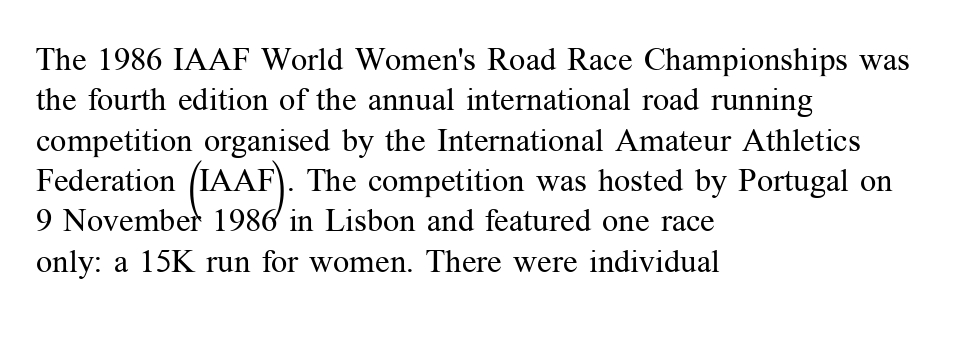
You could not count columns in this text — the font is proportionally spaced. Compared with a typical body face, this is equally light or lighter still. Each new line begins a customary step beneath the previous one. A roman cut, with each character standing at attention.
